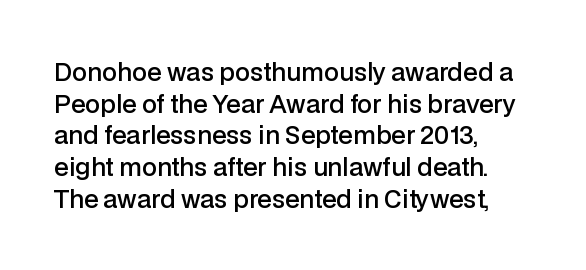
The image shows 24 px text type, upright; set left-aligned, normal line spacing (1.32x), normal letter spacing, not underlined.
